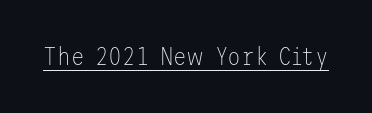
{"italic": "no", "bold": "no", "underline": "yes", "letter_spacing": "normal", "letter_spacing_em": 0.0, "glyph_px": 25}
